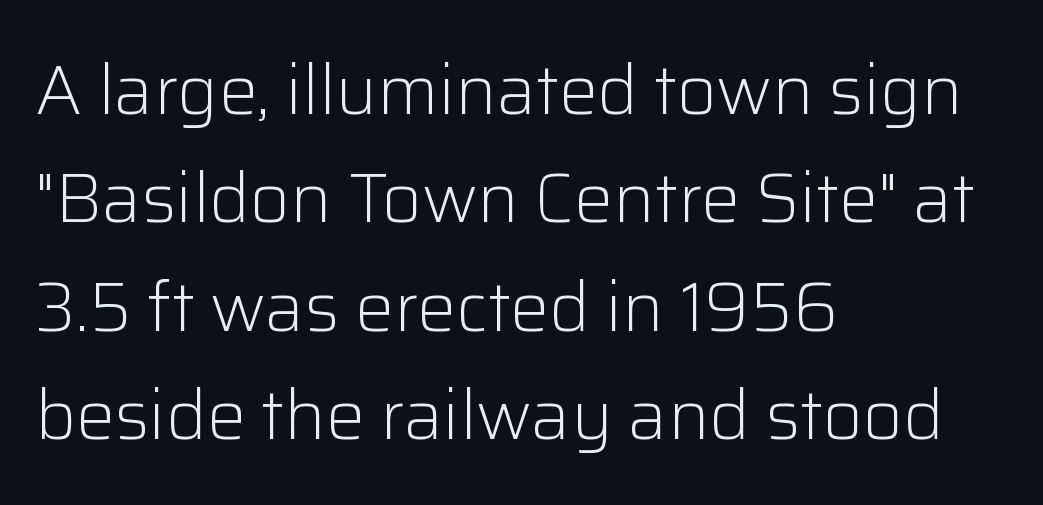
Q: Is the text bold? A: No.
Q: Is the text italic (slanted)? A: No, it is upright.
Q: Is the typeface a serif or a sans-serif typeface? A: Sans-serif.
Q: Is the text underlined? A: No.
Q: How is the paragraph aligned? A: Left-aligned.
Q: Is the spacing between letters normal or unusually wide? A: Normal.
Q: Is the spacing between lines tight, normal or loose? A: Normal.
Q: Width (condensed, normal, or wide)? A: Normal.
Q: Stroke contrast? A: Low.
Q: x-height? A: Medium.
Q: Monospaced? A: No.
